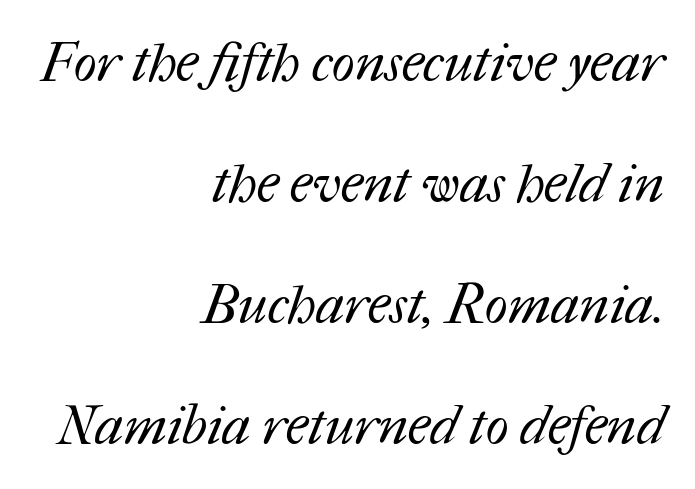
The typesetter chose a ragged-left arrangement here. The space directly below the letters is spotless. Summary of vertical rhythm: relaxed, with wide interline spacing. These lines are rendered in a variable-pitch font. Does extra space separate the letters? No, they use regular spacing.
